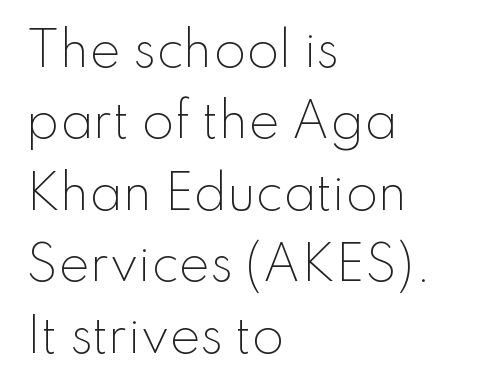
{"serif": "no", "italic": "no", "bold": "no", "weight": "light", "width": "normal", "stroke_contrast": "low", "x_height": "small", "monospaced": "no", "underline": "no", "align": "left", "line_spacing": "normal", "line_spacing_ratio": 1.52, "letter_spacing": "normal", "letter_spacing_em": 0.0, "glyph_px": 47}
